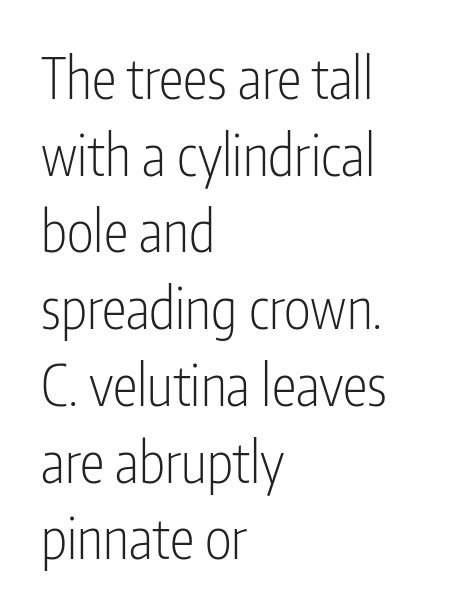
{"serif": "no", "italic": "no", "bold": "no", "weight": "light", "width": "condensed", "stroke_contrast": "low", "x_height": "medium", "monospaced": "no", "underline": "no", "align": "left", "line_spacing": "normal", "line_spacing_ratio": 1.37, "letter_spacing": "normal", "letter_spacing_em": 0.0, "glyph_px": 56}
